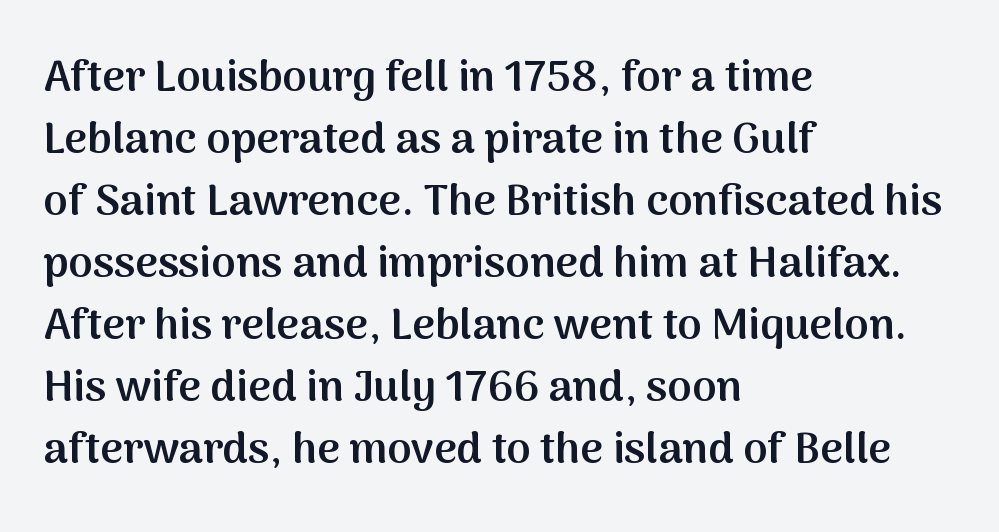
Q: Is the text bold? A: Semi-bold.
Q: Is the text italic (slanted)? A: No, it is upright.
Q: Is the typeface a serif or a sans-serif typeface? A: Sans-serif.
Q: Is the text underlined? A: No.
Q: How is the paragraph aligned? A: Left-aligned.
Q: Is the spacing between letters normal or unusually wide? A: Normal.
Q: Is the spacing between lines tight, normal or loose? A: Normal.
Q: Width (condensed, normal, or wide)? A: Normal.
Q: Stroke contrast? A: Medium.
Q: x-height? A: Medium.
Q: Monospaced? A: No.
